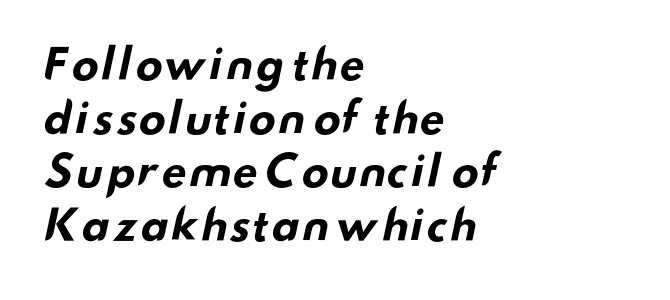
The image shows 41 px bold, wide sans-serif type; set left-aligned, normal line spacing (1.31x), normal letter spacing, not underlined; low stroke contrast and a small x-height.
